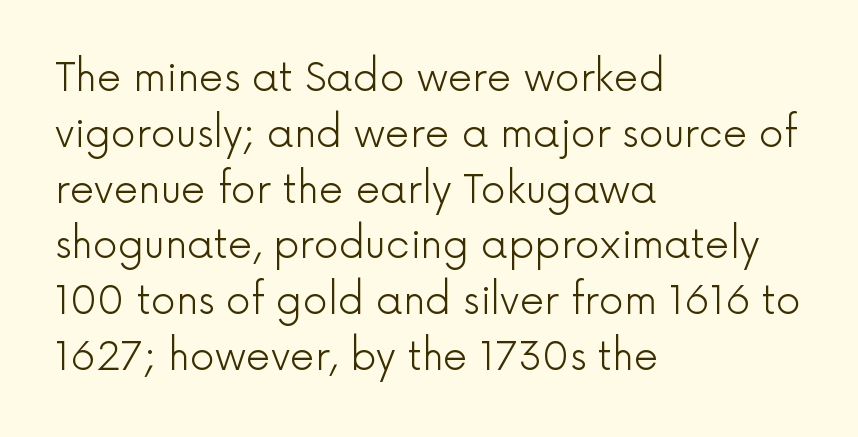
The image shows 39 px light sans-serif type, upright; set left-aligned, normal line spacing (1.43x), normal letter spacing, not underlined; a medium x-height.
